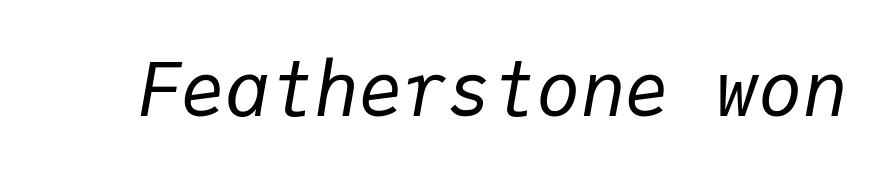
The image shows 74 px regular-weight type, italic (leaning right), monospaced; set normal letter spacing, not underlined; low stroke contrast and a medium x-height.
